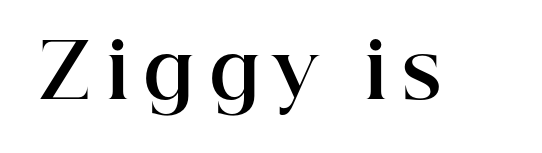
Q: Is the text bold? A: Yes.
Q: Is the text italic (slanted)? A: No, it is upright.
Q: Is the typeface a serif or a sans-serif typeface? A: Serif.
Q: Is the text underlined? A: No.
Q: Width (condensed, normal, or wide)? A: Normal.
Q: Stroke contrast? A: High.
Q: x-height? A: Medium.
Q: Monospaced? A: No.
